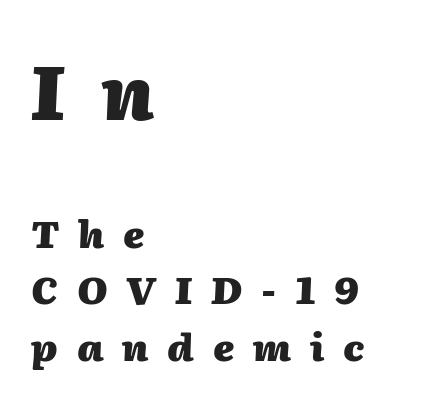
Teacher's note: observe the even left margin — that is flush-left alignment. The passage shown is not underscored anywhere. These words are printed bold, with thick strokes throughout. The earlier block is typeset at a bigger size than the later block. Regarding leading, the lines here are spaced in the standard way. Yep, that's italic — everything's leaning.
